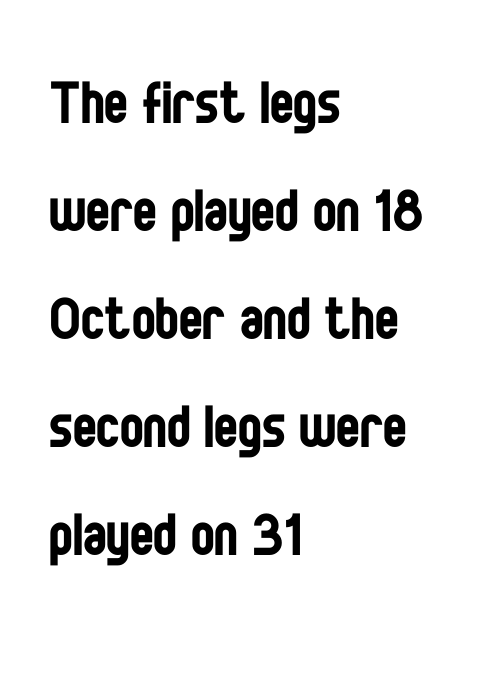
{"serif": "no", "italic": "no", "bold": "no", "weight": "regular", "width": "condensed", "stroke_contrast": "low", "x_height": "large", "monospaced": "no", "underline": "no", "align": "left", "line_spacing": "normal", "line_spacing_ratio": 1.52, "letter_spacing": "normal", "letter_spacing_em": 0.0, "glyph_px": 71}
